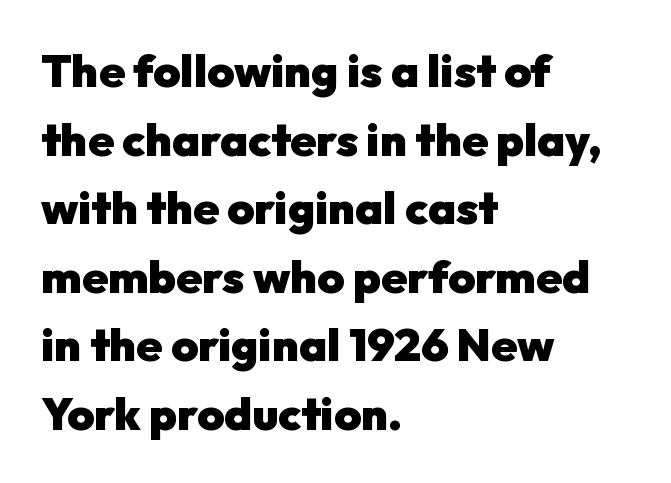
The image shows 46 px heavy sans-serif type, upright; set left-aligned, normal line spacing (1.49x), normal letter spacing, not underlined; low stroke contrast and a medium x-height.
